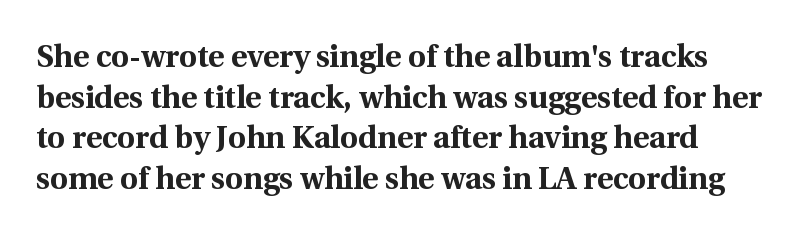
Q: Is the text bold? A: Yes.
Q: Is the text italic (slanted)? A: No, it is upright.
Q: Is the typeface a serif or a sans-serif typeface? A: Serif.
Q: Is the text underlined? A: No.
Q: How is the paragraph aligned? A: Left-aligned.
Q: Is the spacing between letters normal or unusually wide? A: Normal.
Q: Is the spacing between lines tight, normal or loose? A: Normal.
Q: Width (condensed, normal, or wide)? A: Normal.
Q: x-height? A: Medium.
Q: Monospaced? A: No.
